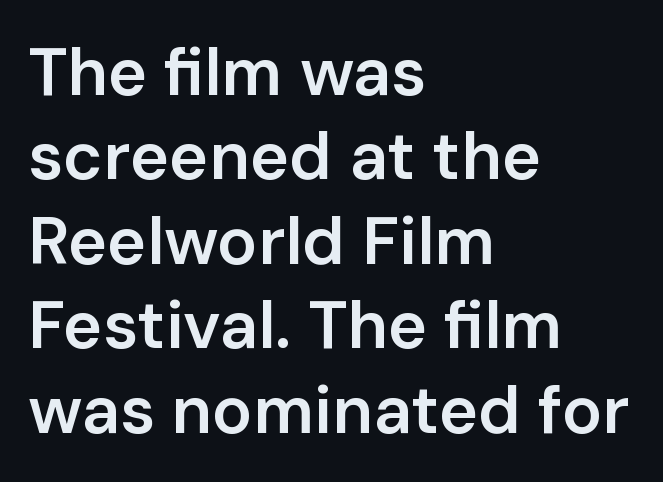
{"serif": "no", "italic": "no", "bold": "semi", "weight": "semibold", "width": "normal", "stroke_contrast": "low", "x_height": "medium", "monospaced": "no", "underline": "no", "align": "left", "line_spacing": "normal", "line_spacing_ratio": 1.26, "letter_spacing": "normal", "letter_spacing_em": 0.0, "glyph_px": 67}
